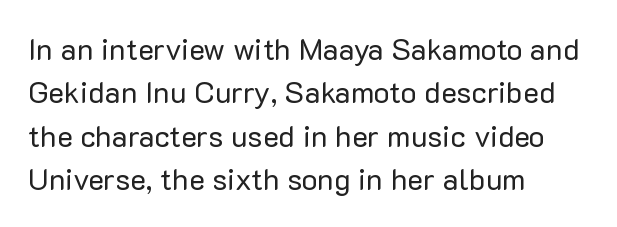
The image shows 30 px regular-weight sans-serif type, upright; set left-aligned, normal line spacing (1.45x), normal letter spacing, not underlined; low stroke contrast and a medium x-height.
